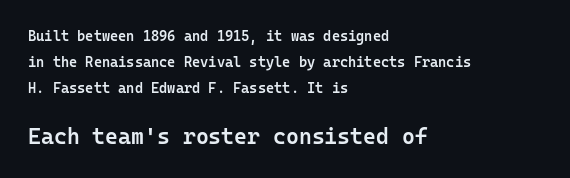
Q: Is the text bold? A: Semi-bold.
Q: Is the text italic (slanted)? A: No, it is upright.
Q: Is the text underlined? A: No.
Q: How is the paragraph aligned? A: Left-aligned.
Q: Is the spacing between letters normal or unusually wide? A: Normal.
Q: Which block of text is set in a larger size, the first (top) or the second (bottom)? A: The second (bottom) one.
